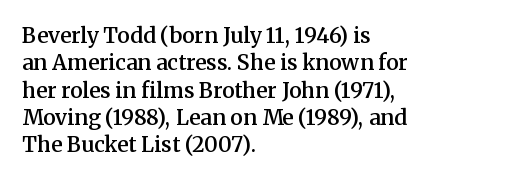
The image shows 21 px text type, upright; set left-aligned, normal line spacing (1.3x), normal letter spacing, not underlined.
